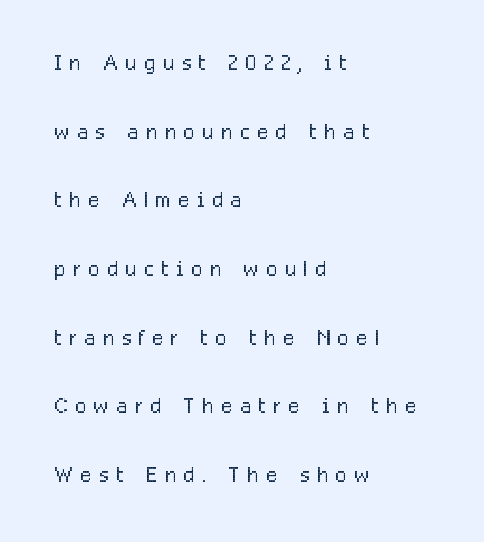
Q: Is the text bold? A: No.
Q: Is the text italic (slanted)? A: No, it is upright.
Q: Is the typeface a serif or a sans-serif typeface? A: Sans-serif.
Q: Is the text underlined? A: No.
Q: How is the paragraph aligned? A: Left-aligned.
Q: Is the spacing between letters normal or unusually wide? A: Unusually wide.
Q: Is the spacing between lines tight, normal or loose? A: Loose.
Q: Width (condensed, normal, or wide)? A: Condensed.
Q: Stroke contrast? A: Low.
Q: x-height? A: Medium.
Q: Monospaced? A: No.
